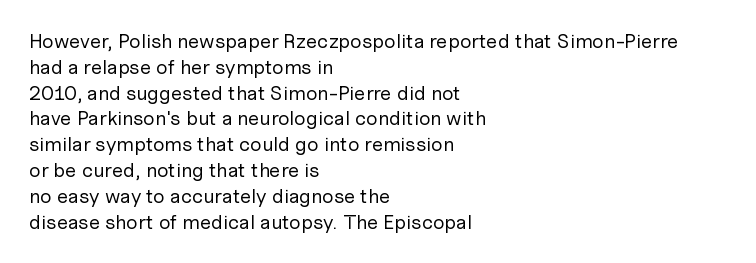
Interline gaps are of average width in this sample. Style check: upright. Tracking here is standard; glyphs follow each other at the usual distance. Stroke mass is kept to a normal reading level or below. Beneath every word, the page is bare. Leftover space on each line is placed entirely after the last word.
